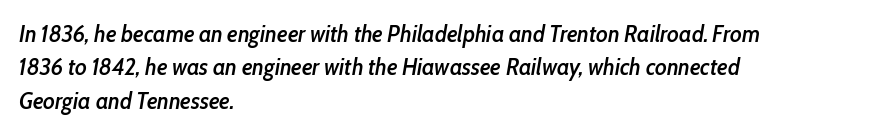
What's the leading like? Ordinary, nothing unusual. The lines in this sample share a left origin and differ only in where they stop. The font is running at a semibold setting, under full bold. This sample uses plain, unmodified letter spacing. Designer's note — italics engaged.
